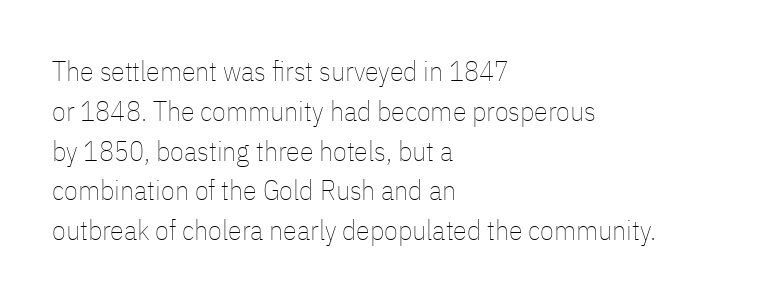
{"italic": "no", "bold": "no", "weight": "thin", "width": "condensed", "stroke_contrast": "low", "x_height": "medium", "monospaced": "no", "underline": "no", "align": "left", "line_spacing": "normal", "line_spacing_ratio": 1.42, "letter_spacing": "normal", "letter_spacing_em": 0.0, "glyph_px": 28}
